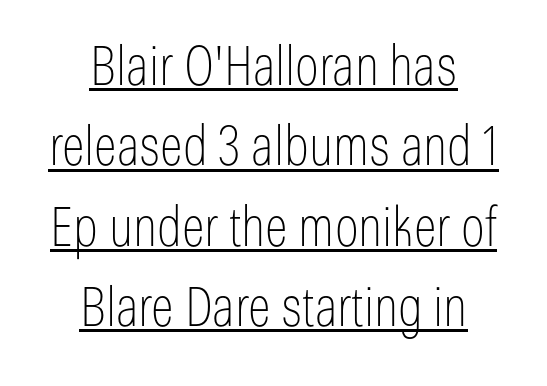
Unlike italic type, these characters show no tilt at all. These lines are composed in type without serifs. Honestly, the letter spacing is just normal — you wouldn't notice it. Think of a printed novel: that variable character pitch is what you see here. The rendered words wear a rule along their underside. Summary of vertical rhythm: regular, with standard interline spacing.
